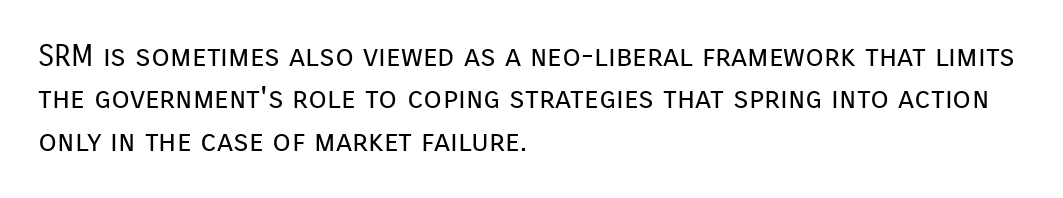
This rendering features lettering with no underline. Each letter keeps its own natural width here, so spacing adapts to shape. This block has exactly the height ordinary leading produces. Unlike a traditional serif, this face leaves its strokes unadorned.
